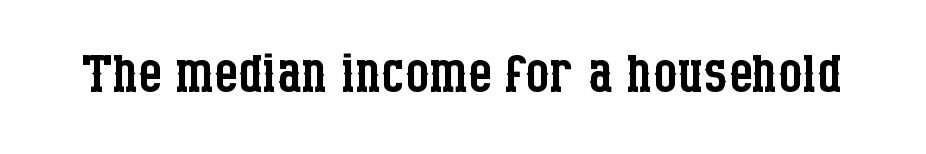
Stroke thickness stays within the range of a standard reading face or lighter. Proportional: the letters do not fall into vertical columns. Quick note: underline off. I'd call this a serif setting — the letters wear small feet. In terms of posture, this sample is upright.
